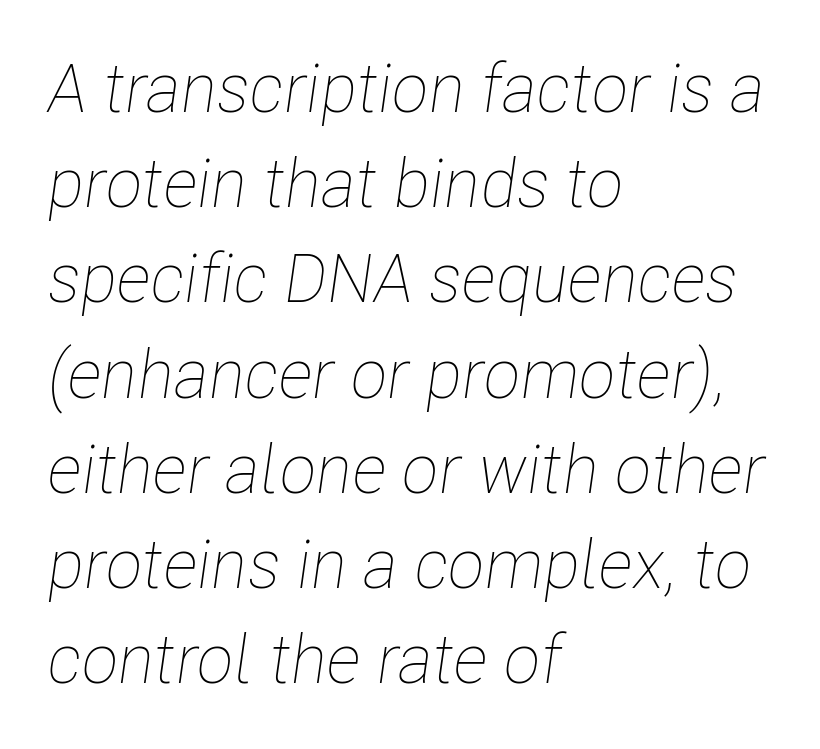
The paragraph shown leans on its left margin. Has an underline been added? It has not. What's the leading like? Ordinary, nothing unusual. Stroke mass is kept to a normal reading level or below.
